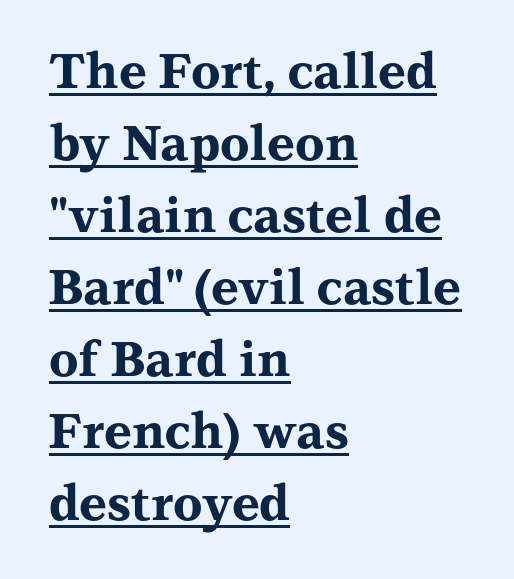
Looks like regular typesetting: each glyph gets only the width it needs. Posture: upright roman. Typographically, this falls in the serif category. These lines carry a lot of weight — the face is fully bold.
